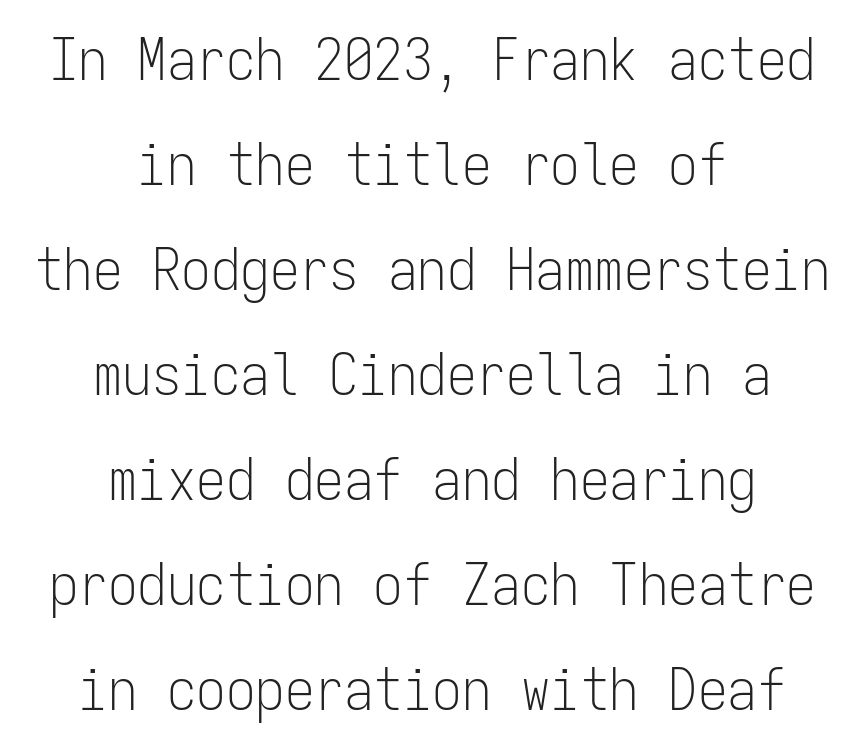
Nothing heavy about these letters — not bold at all. The face used here is monospaced, like something from a code editor. This sample uses an upright cut, with every glyph sitting square on the baseline. The designer went with a sans here, leaving each stem footless. Any mark beneath the type? The region is blank. The compositor balanced each line on the midline.
